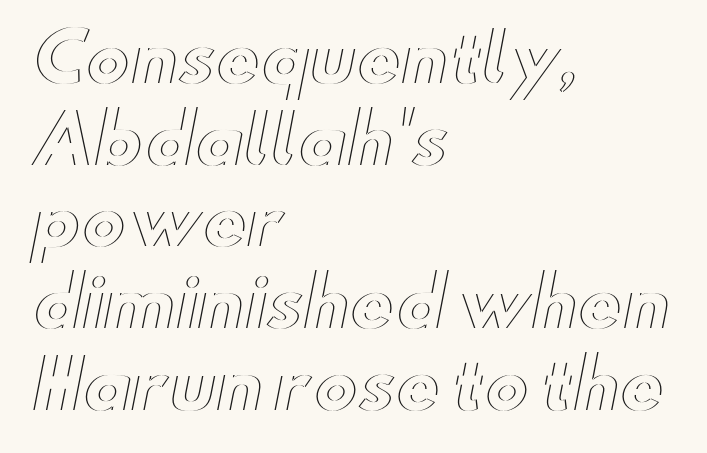
{"width": "wide", "x_height": "small", "monospaced": "no", "underline": "no", "align": "left", "line_spacing_ratio": 1.22, "letter_spacing": "normal", "letter_spacing_em": 0.0, "glyph_px": 67}
